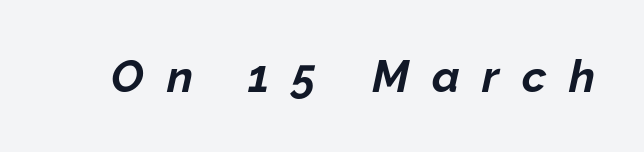
Caption: bold face, heavy strokes. Looking at the ascenders, they clearly lean. Underlining? Definitely not there. Between one letter and the next there's a generous, obvious gap. Here the designer chose a conventional face with non-uniform glyph widths.
